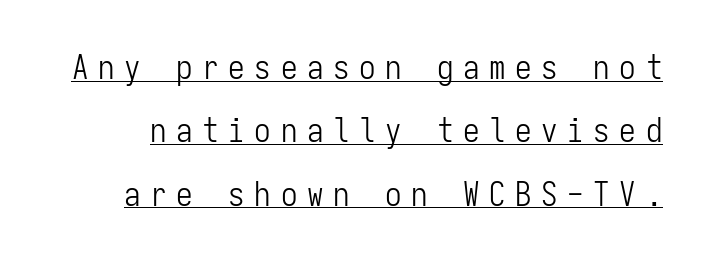
{"serif": "no", "italic": "no", "bold": "no", "weight": "light", "width": "condensed", "stroke_contrast": "low", "x_height": "medium", "monospaced": "yes", "underline": "yes", "line_spacing": "loose", "line_spacing_ratio": 1.92, "letter_spacing": "wide", "letter_spacing_em": 0.29, "glyph_px": 33}
